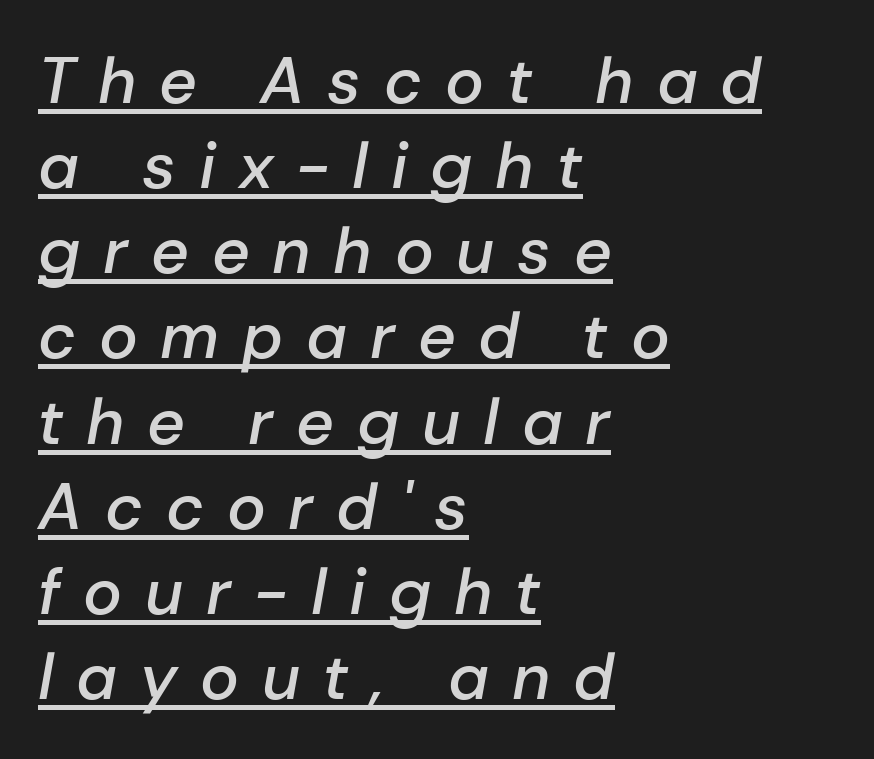
Q: Is the text bold? A: Semi-bold.
Q: Is the text italic (slanted)? A: Yes, it leans right by about 10 degrees.
Q: Is the text underlined? A: Yes.
Q: How is the paragraph aligned? A: Left-aligned.
Q: Is the spacing between letters normal or unusually wide? A: Unusually wide.
Q: Is the spacing between lines tight, normal or loose? A: Normal.
Q: Width (condensed, normal, or wide)? A: Normal.
Q: Stroke contrast? A: Low.
Q: x-height? A: Medium.
Q: Monospaced? A: No.
